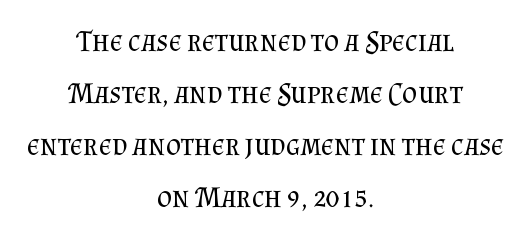
The image shows 29 px regular-weight serif type, upright; set centered, line spacing 1.79x, normal letter spacing, not underlined; medium stroke contrast and a small x-height.
